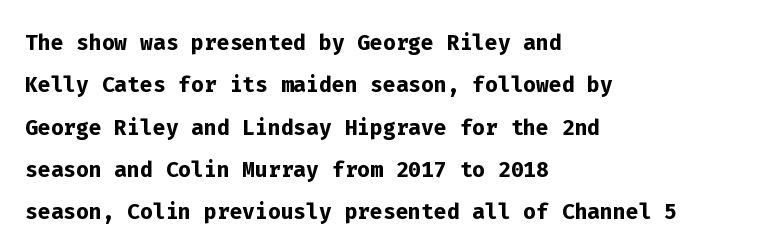
The image shows 30 px semibold sans-serif type, upright, monospaced; set left-aligned, normal line spacing (1.41x), normal letter spacing, not underlined; low stroke contrast and a medium x-height.
